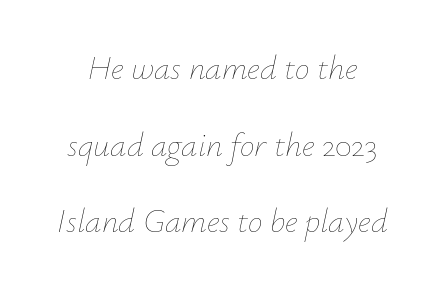
{"italic": "yes", "lean": "right", "slant_degrees": 12, "bold": "no", "weight": "thin", "width": "normal", "stroke_contrast": "low", "x_height": "small", "monospaced": "no", "underline": "no", "line_spacing": "loose", "line_spacing_ratio": 2.32, "letter_spacing": "normal", "letter_spacing_em": 0.0, "glyph_px": 33}
